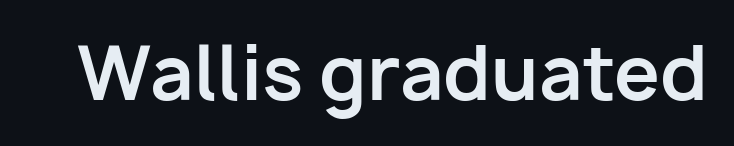
It's the straight-up-and-down kind of type. Here the designer chose a conventional face with non-uniform glyph widths. Standard letterfit; no display-style spreading of the glyphs. Lines of text with bare space underneath. Strong, thick strokes mark this as bold type. The font family rendered here belongs to the sans-serif group.
